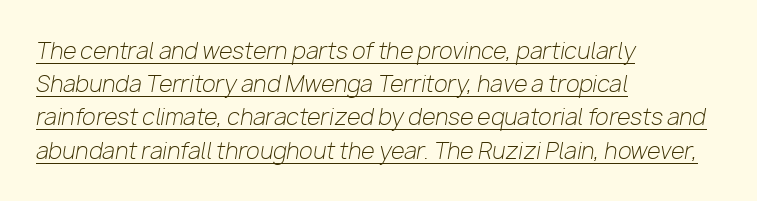
Q: Is the text bold? A: No.
Q: Is the text italic (slanted)? A: Yes, it leans right by about 10 degrees.
Q: Is the text underlined? A: Yes.
Q: How is the paragraph aligned? A: Left-aligned.
Q: Is the spacing between letters normal or unusually wide? A: Normal.
Q: Is the spacing between lines tight, normal or loose? A: Normal.
